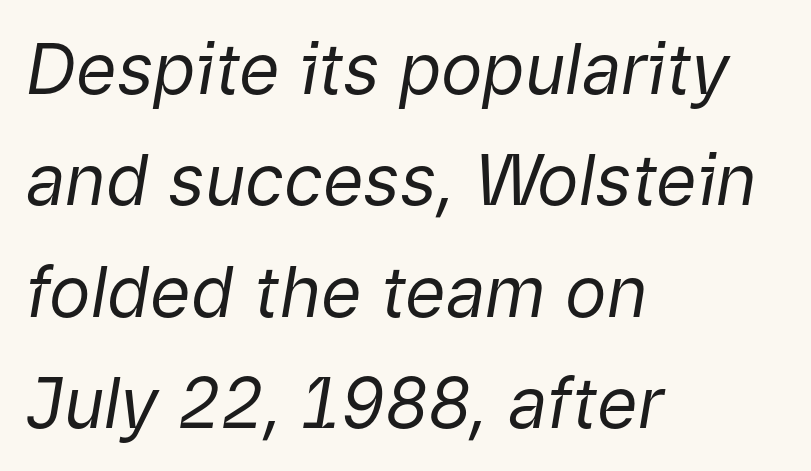
{"italic": "yes", "lean": "right", "slant_degrees": 9, "bold": "no", "weight": "regular", "width": "normal", "stroke_contrast": "low", "x_height": "medium", "monospaced": "no", "underline": "no", "align": "left", "line_spacing": "normal", "line_spacing_ratio": 1.59, "letter_spacing": "normal", "letter_spacing_em": 0.0, "glyph_px": 70}
